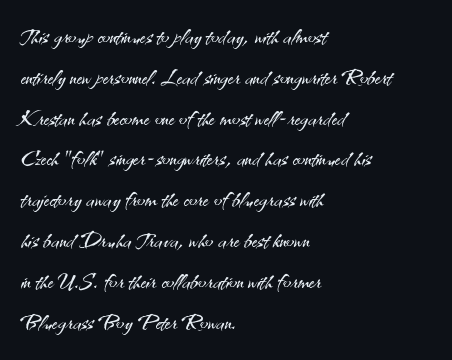
Each new line begins a customary step beneath the previous one. Compared with a typical body face, this is equally light or lighter still. This sample uses plain, unmodified letter spacing. No word sits above an underline.
